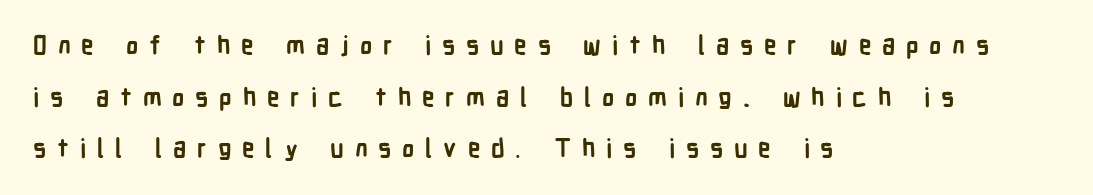
Q: Is the text bold? A: Yes.
Q: Is the text italic (slanted)? A: No, it is upright.
Q: Is the text underlined? A: No.
Q: How is the paragraph aligned? A: Left-aligned.
Q: Is the spacing between letters normal or unusually wide? A: Unusually wide.
Q: Is the spacing between lines tight, normal or loose? A: Loose.
